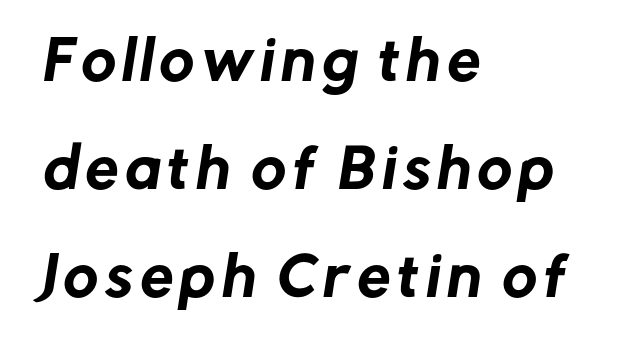
{"serif": "no", "width": "normal", "stroke_contrast": "low", "x_height": "medium", "monospaced": "no", "underline": "no", "align": "left", "line_spacing": "loose", "line_spacing_ratio": 2.04, "glyph_px": 53}
